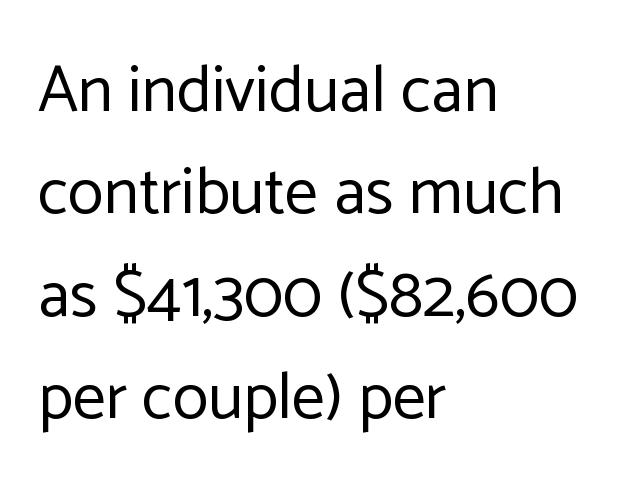
The lines in this sample share a left origin and differ only in where they stop. The space between consecutive lines is moderate. The strip under each line holds only bare page. The gaps between neighbouring characters are ordinary and unremarkable. In terms of letterform style, serifs are entirely absent. Posture: vertical.
